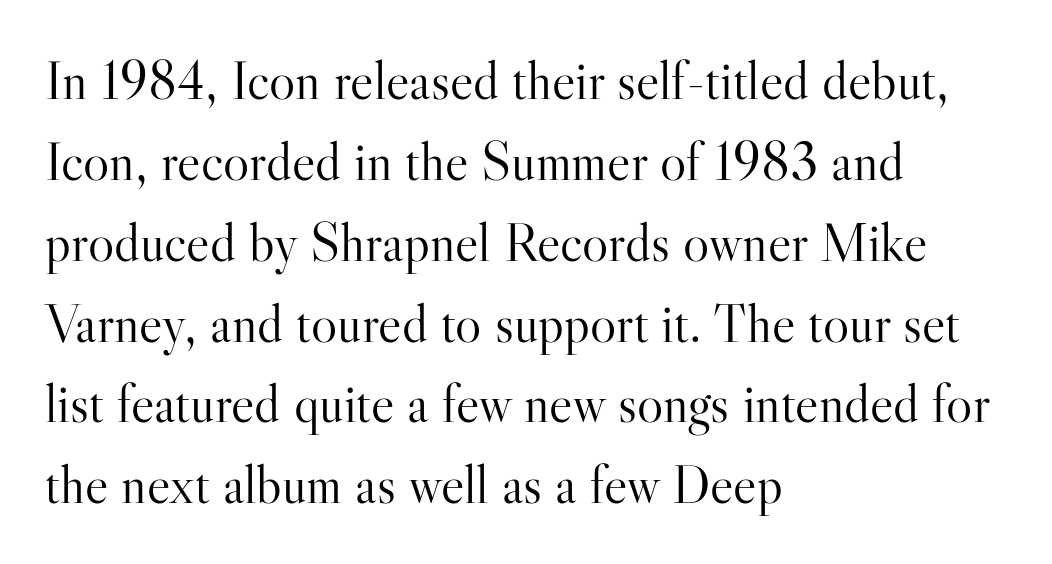
{"serif": "yes", "italic": "no", "bold": "no", "weight": "light", "width": "normal", "stroke_contrast": "high", "x_height": "small", "monospaced": "no", "underline": "no", "align": "left", "line_spacing": "normal", "line_spacing_ratio": 1.47, "letter_spacing": "normal", "letter_spacing_em": 0.0, "glyph_px": 55}
